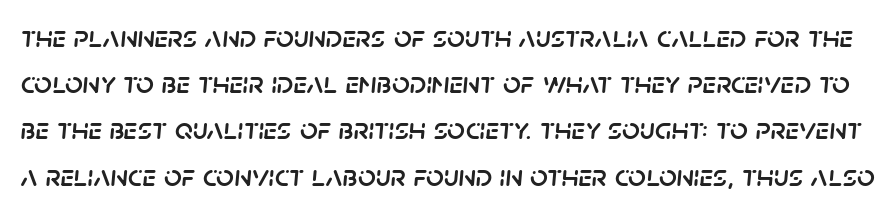
Q: Is the text italic (slanted)? A: Yes, it leans right by about 5 degrees.
Q: Is the text underlined? A: No.
Q: Is the spacing between letters normal or unusually wide? A: Normal.
Q: Is the spacing between lines tight, normal or loose? A: Normal.
Q: Width (condensed, normal, or wide)? A: Normal.
Q: Stroke contrast? A: Low.
Q: x-height? A: Large.
Q: Monospaced? A: No.
